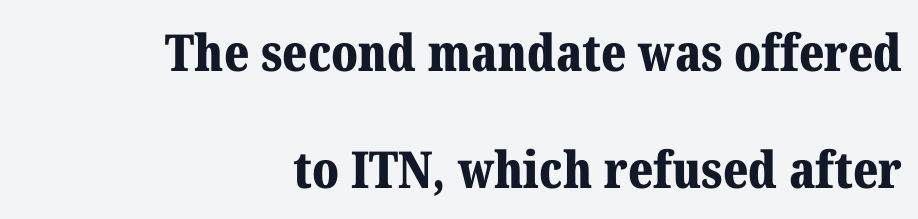
What weight is shown? A full bold with thick strokes. Between one letter and the next there's only the usual sliver of space. Italic: no, the glyphs are upright roman. Proportional: the letters do not fall into vertical columns.
